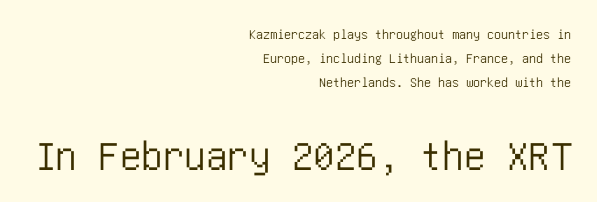
Q: Is the text italic (slanted)? A: No, it is upright.
Q: Is the typeface a serif or a sans-serif typeface? A: Sans-serif.
Q: Is the text underlined? A: No.
Q: How is the paragraph aligned? A: Right-aligned.
Q: Is the spacing between letters normal or unusually wide? A: Normal.
Q: Is the spacing between lines tight, normal or loose? A: Normal.
Q: Which block of text is set in a larger size, the first (top) or the second (bottom)? A: The second (bottom) one.
Q: Width (condensed, normal, or wide)? A: Condensed.
Q: Stroke contrast? A: Low.
Q: x-height? A: Large.
